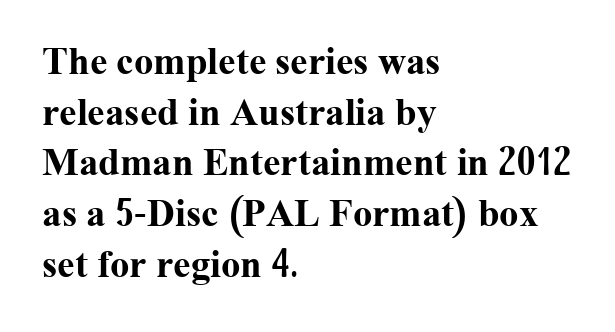
Tracking here is standard; glyphs follow each other at the usual distance. The block of text has a typical density, with ordinary space between rows. Compared with an ordinary text face, these strokes are far heavier — a full bold. Look at the bottom of the vertical strokes: they flare into serifs here. Varying glyph widths throughout — classic text-font behaviour.
